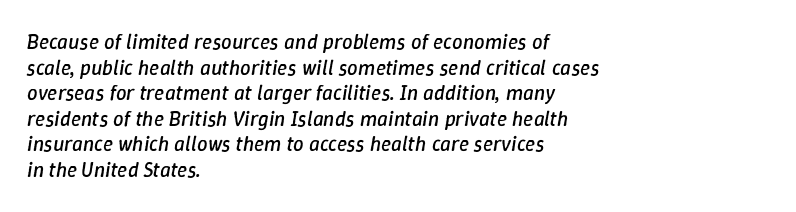
The image shows 21 px text type, italic (leaning right); set left-aligned, line spacing 1.22x, normal letter spacing, not underlined.
